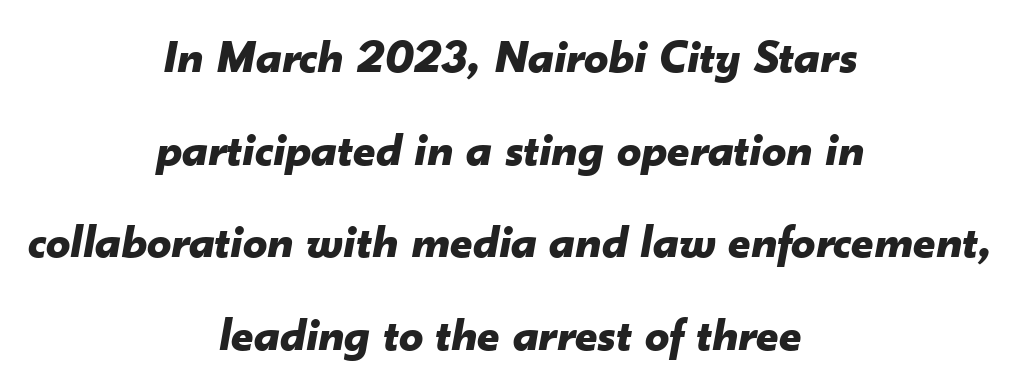
Summary of weight: heavy, a full bold. Vertical spacing — loose. Look at the tracking — it's just the regular setting, nothing added. You can tell it's italic because the verticals aren't actually vertical. Visually the block forms a symmetrical silhouette, jagged on both flanks. The passage shown is typed in a proportional face where columns would drift.
